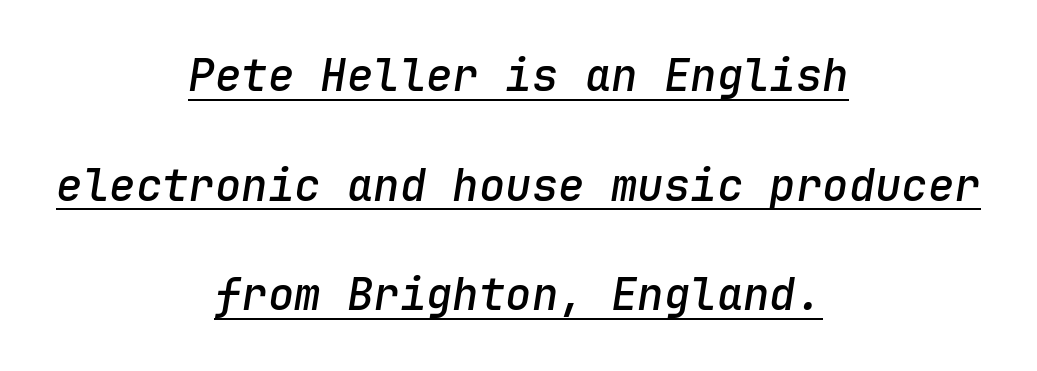
The image shows 44 px semibold type, italic (leaning right), monospaced; set centered, loose line spacing (2.49x), normal letter spacing, underlined; low stroke contrast and a medium x-height.
